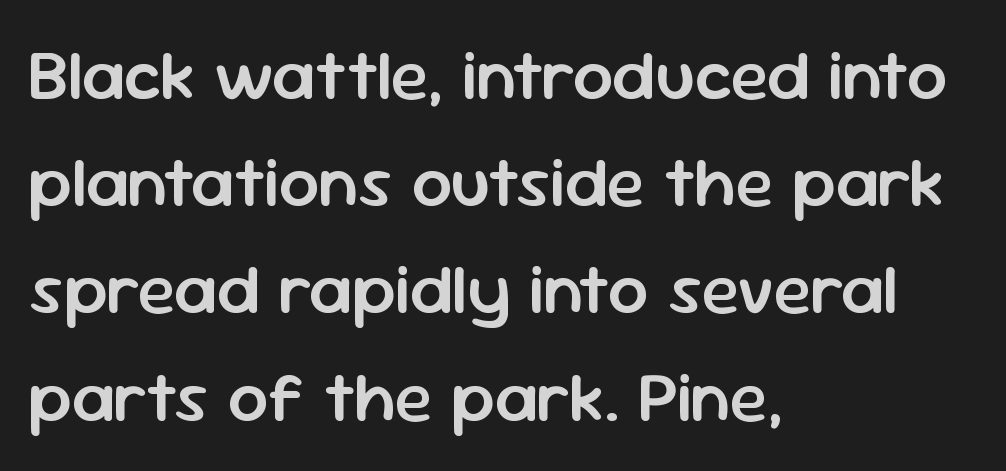
Q: Is the text bold? A: Semi-bold.
Q: Is the text italic (slanted)? A: No, it is upright.
Q: Is the typeface a serif or a sans-serif typeface? A: Sans-serif.
Q: Is the text underlined? A: No.
Q: How is the paragraph aligned? A: Left-aligned.
Q: Is the spacing between letters normal or unusually wide? A: Normal.
Q: Is the spacing between lines tight, normal or loose? A: Normal.
Q: Width (condensed, normal, or wide)? A: Normal.
Q: Stroke contrast? A: Low.
Q: x-height? A: Medium.
Q: Monospaced? A: No.
